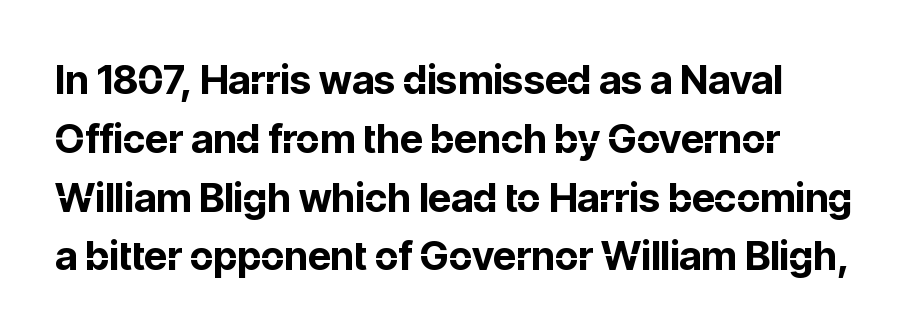
There is no visible air inserted between adjacent glyphs. Typographically, this falls in the sans-serif category. The glyphs have the mass of a bold cut. Is there any slant? The stems are plumb. Leading matches the norm, producing a regular column. A typesetter would call this proportional, since set widths differ per character.
